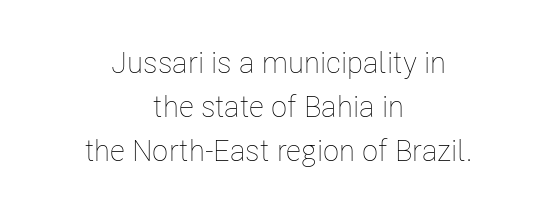
Q: Is the text bold? A: No.
Q: Is the text italic (slanted)? A: No, it is upright.
Q: Is the text underlined? A: No.
Q: How is the paragraph aligned? A: Centered.
Q: Is the spacing between letters normal or unusually wide? A: Normal.
Q: Is the spacing between lines tight, normal or loose? A: Normal.
Q: Width (condensed, normal, or wide)? A: Condensed.
Q: Stroke contrast? A: Low.
Q: x-height? A: Medium.
Q: Monospaced? A: No.
